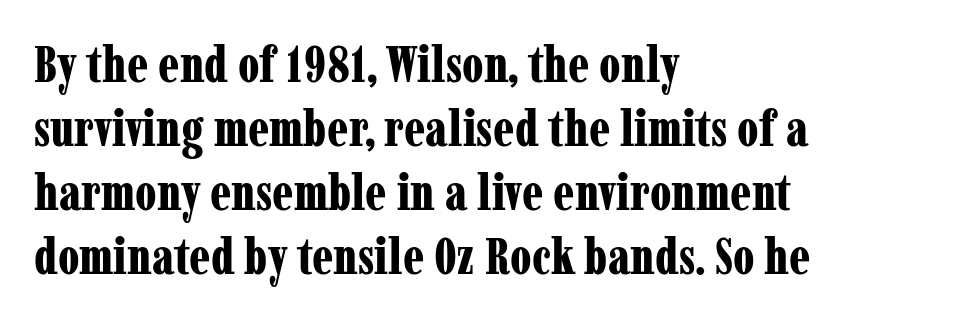
The image shows 50 px bold, condensed serif type, upright; set left-aligned, normal line spacing (1.28x), normal letter spacing, not underlined; low stroke contrast and a medium x-height.
